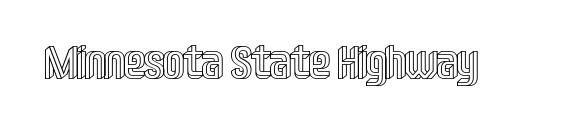
Q: Is the text italic (slanted)? A: No, it is upright.
Q: Is the text underlined? A: No.
Q: Is the spacing between letters normal or unusually wide? A: Normal.
Q: Width (condensed, normal, or wide)? A: Condensed.
Q: x-height? A: Large.
Q: Monospaced? A: No.
